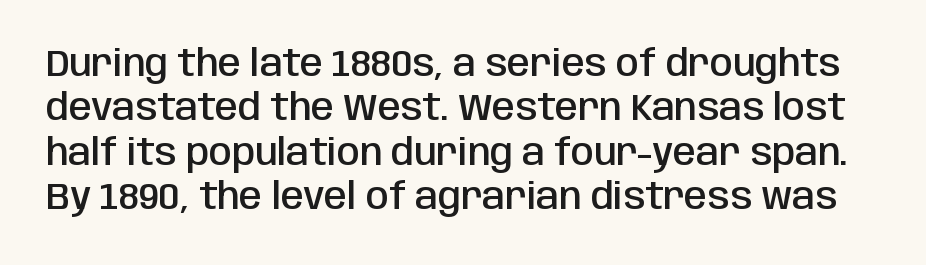
The image shows 37 px semibold, condensed sans-serif type, upright; set line spacing 1.2x, normal letter spacing, not underlined; low stroke contrast and a large x-height.
